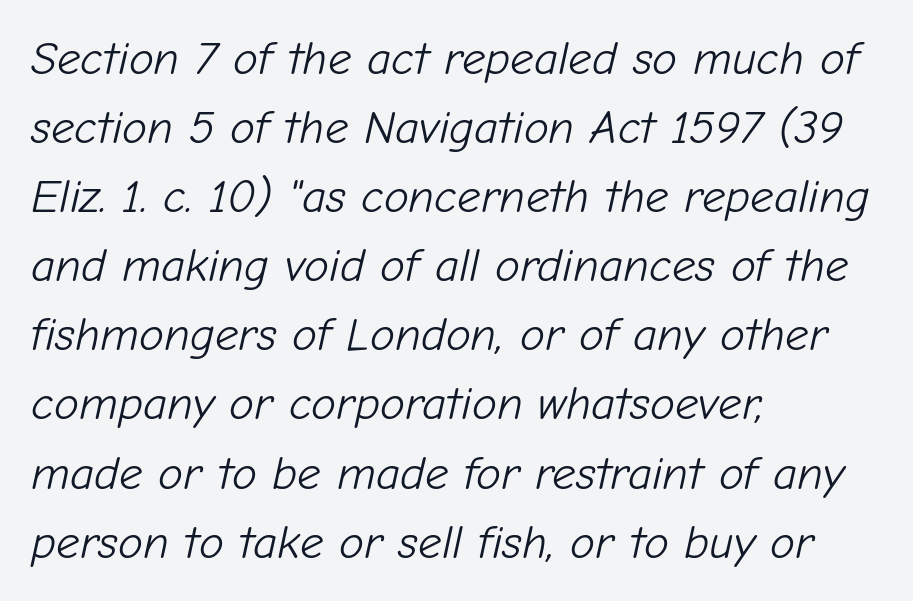
The image shows 47 px light type, italic (leaning right); set left-aligned, normal line spacing (1.47x), normal letter spacing, not underlined; low stroke contrast and a medium x-height.
